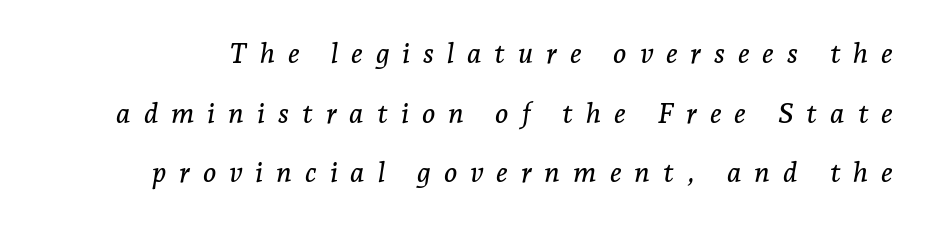
Q: Is the text italic (slanted)? A: Yes, it leans right by about 7 degrees.
Q: Is the typeface a serif or a sans-serif typeface? A: Serif.
Q: Is the text underlined? A: No.
Q: Is the spacing between letters normal or unusually wide? A: Unusually wide.
Q: Is the spacing between lines tight, normal or loose? A: Loose.
Q: Width (condensed, normal, or wide)? A: Normal.
Q: Stroke contrast? A: Low.
Q: x-height? A: Medium.
Q: Monospaced? A: No.
